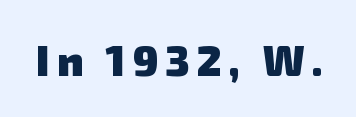
Q: Is the text bold? A: Yes.
Q: Is the typeface a serif or a sans-serif typeface? A: Sans-serif.
Q: Is the text underlined? A: No.
Q: Width (condensed, normal, or wide)? A: Normal.
Q: Stroke contrast? A: Low.
Q: x-height? A: Medium.
Q: Monospaced? A: No.
